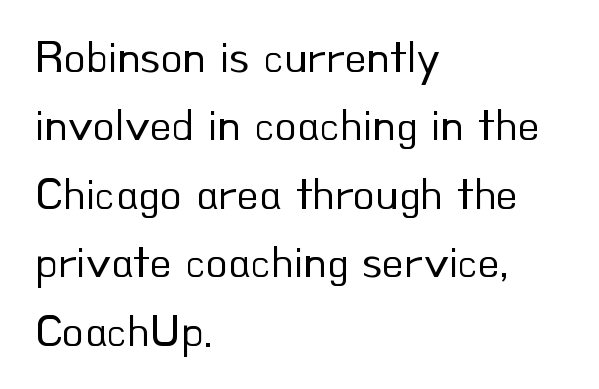
Q: Is the text bold? A: No.
Q: Is the text italic (slanted)? A: No, it is upright.
Q: Is the typeface a serif or a sans-serif typeface? A: Sans-serif.
Q: Is the text underlined? A: No.
Q: How is the paragraph aligned? A: Left-aligned.
Q: Is the spacing between letters normal or unusually wide? A: Normal.
Q: Is the spacing between lines tight, normal or loose? A: Normal.
Q: Width (condensed, normal, or wide)? A: Normal.
Q: Stroke contrast? A: Low.
Q: x-height? A: Small.
Q: Monospaced? A: No.
